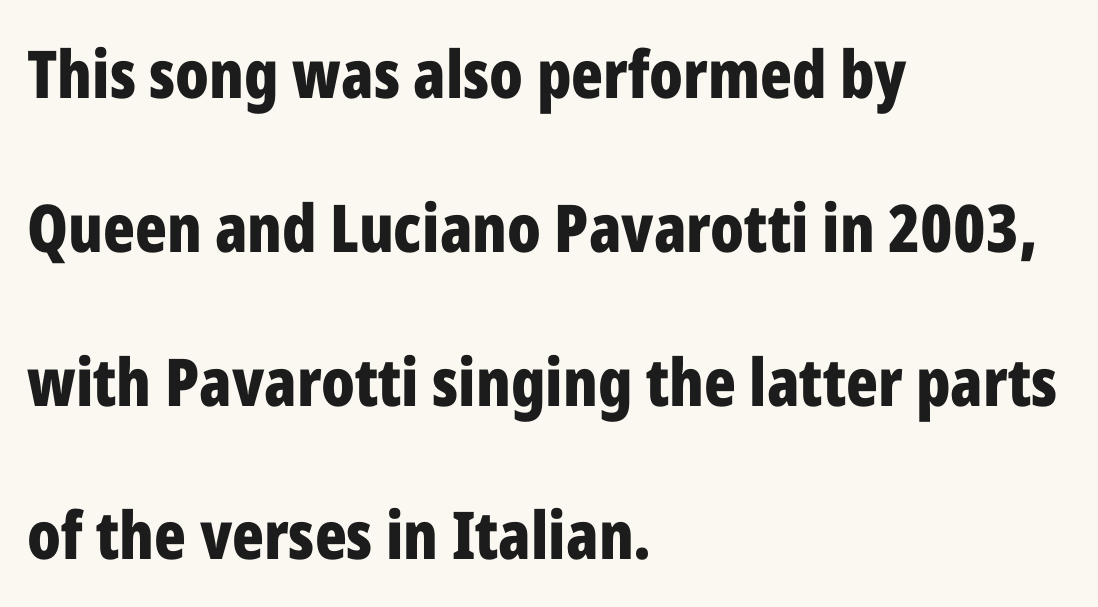
Bold? Absolutely — the strokes are thick and heavy. The passage shown has conventional tracking throughout. Vertical strokes here are truly vertical. The text block is weighted toward the left margin, trailing off unevenly rightward. A typesetter would call this proportional, since set widths differ per character. Quick note: underline off.
